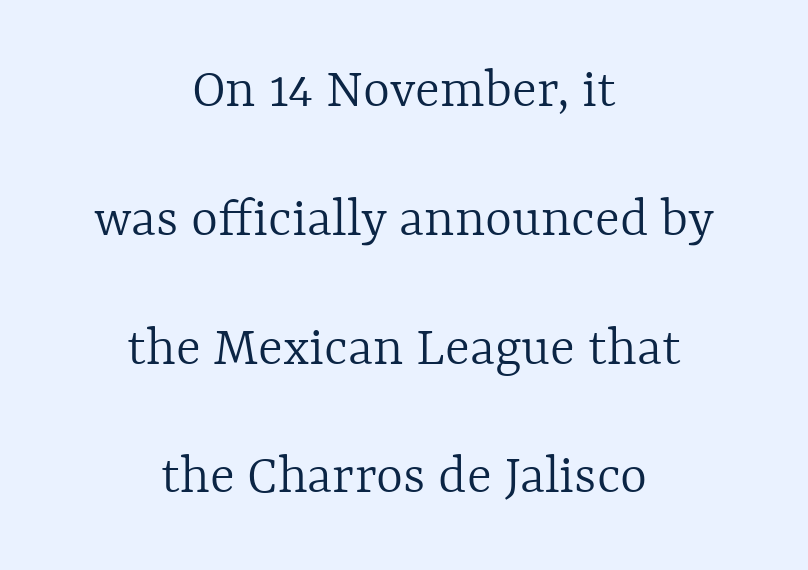
Stem width sits at or under what a default text font uses. Honestly, the rows look like they've been pulled way apart. Nope, not italic — everything's standing straight. Descenders hang freely into open space.
